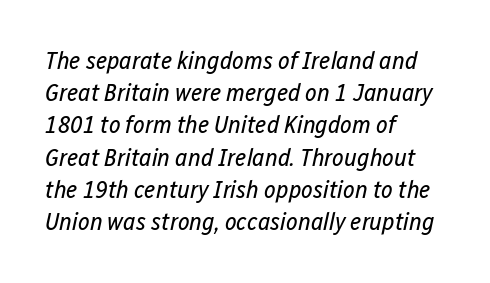
The whole block is typeset with a tilt. Has an underline been added? It has not. Leftover space on each line is placed entirely after the last word. The gaps between neighbouring characters are ordinary and unremarkable. Compared with typical paragraphs, the rows here are spaced about the same. No letter is thick-stroked: the sample isn't bold.
